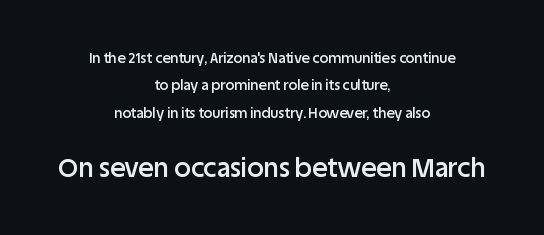
The image shows 26 px text type, upright; set centered, loose line spacing (1.96x), normal letter spacing, not underlined; the second (bottom) block is 1.86x larger.
